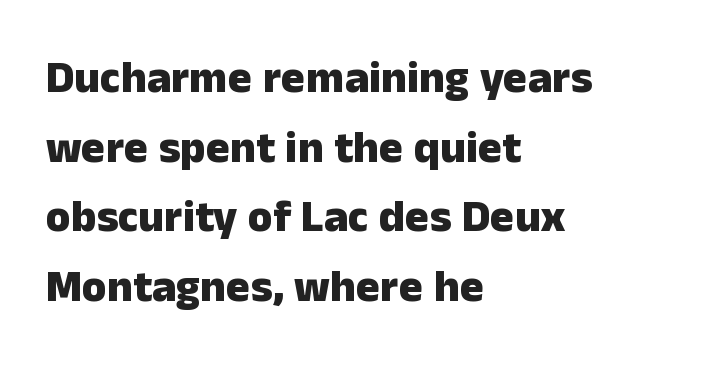
Q: Is the text bold? A: Yes.
Q: Is the text italic (slanted)? A: No, it is upright.
Q: Is the typeface a serif or a sans-serif typeface? A: Sans-serif.
Q: Is the text underlined? A: No.
Q: How is the paragraph aligned? A: Left-aligned.
Q: Is the spacing between letters normal or unusually wide? A: Normal.
Q: Is the spacing between lines tight, normal or loose? A: Normal.
Q: Width (condensed, normal, or wide)? A: Normal.
Q: Stroke contrast? A: Low.
Q: x-height? A: Medium.
Q: Monospaced? A: No.
